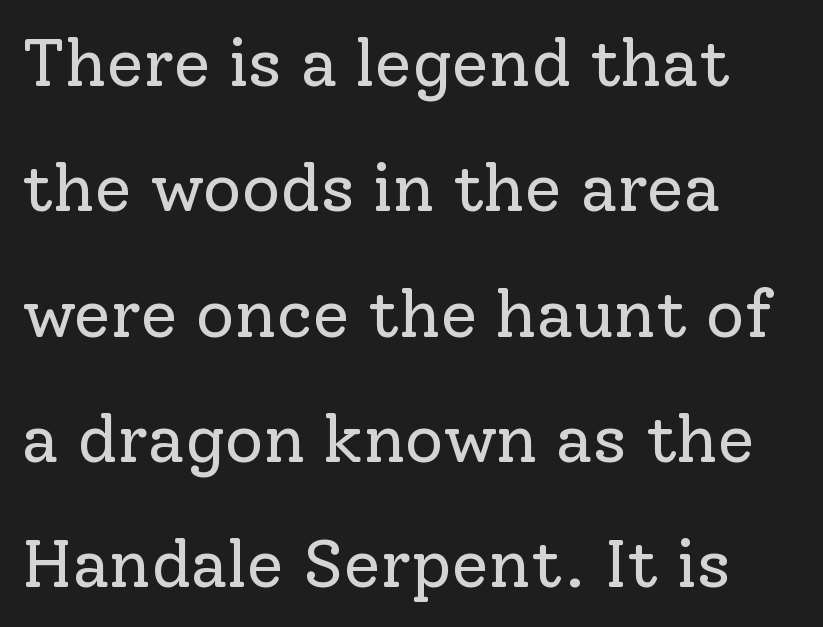
The rendering uses natural spacing where letterforms have individual widths. The paragraph has a hard left edge and a soft right edge. Unmarked baselines from the first word to the last. Every stem runs plumb, perpendicular to the baseline. The font sits on the lighter half of the weight spectrum, regular included. Glyph-to-glyph distance matches everyday printed text.
